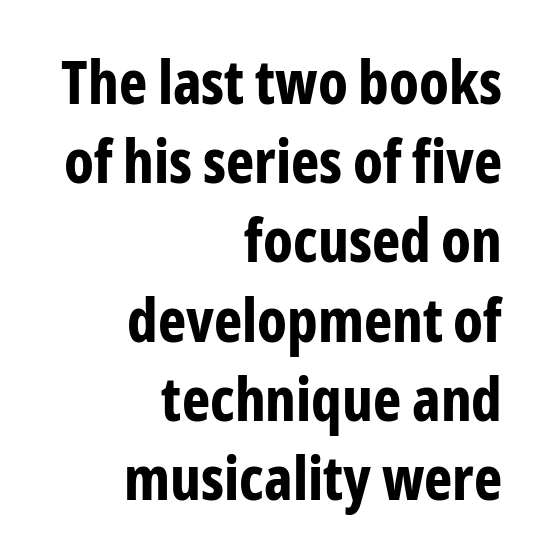
{"serif": "no", "italic": "no", "bold": "yes", "weight": "bold", "width": "condensed", "stroke_contrast": "low", "x_height": "medium", "monospaced": "no", "underline": "no", "align": "right", "line_spacing": "normal", "line_spacing_ratio": 1.32, "letter_spacing": "normal", "letter_spacing_em": 0.0, "glyph_px": 60}
